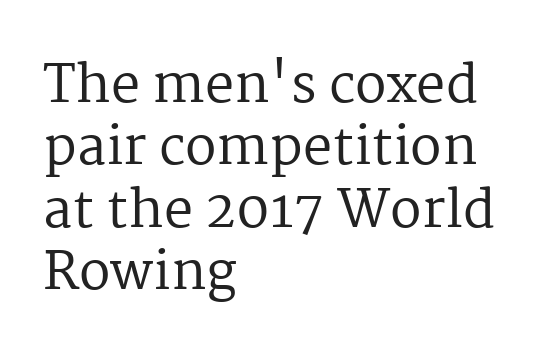
The image shows 52 px regular-weight serif type, upright; set left-aligned, line spacing 1.2x, normal letter spacing, not underlined; medium stroke contrast and a medium x-height.
